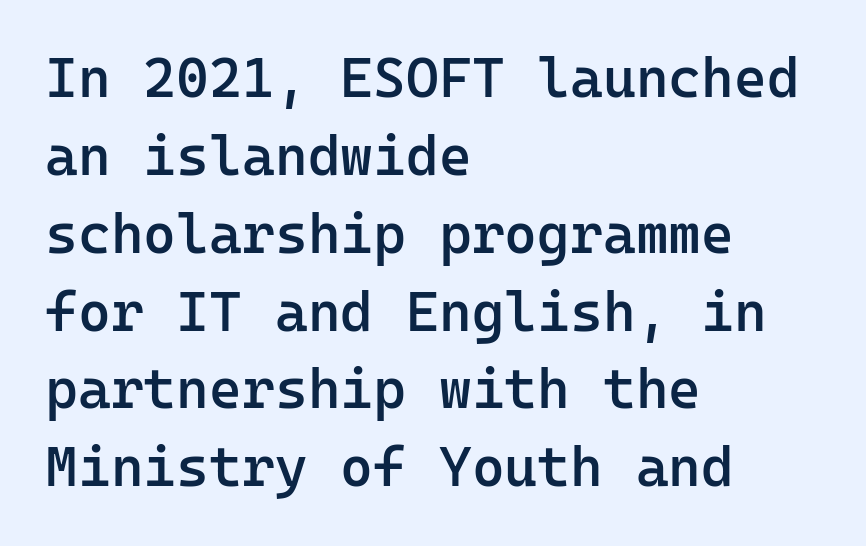
{"serif": "no", "italic": "no", "bold": "semi", "weight": "semibold", "width": "normal", "stroke_contrast": "low", "x_height": "medium", "monospaced": "yes", "underline": "no", "align": "left", "line_spacing": "normal", "line_spacing_ratio": 1.39, "letter_spacing": "normal", "letter_spacing_em": 0.0, "glyph_px": 56}
